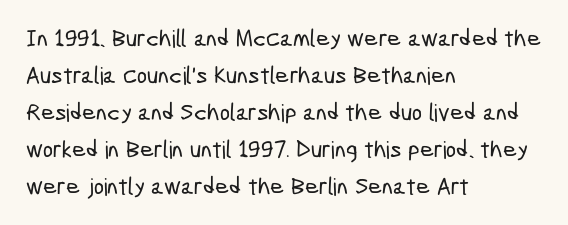
Q: Is the text underlined? A: No.
Q: How is the paragraph aligned? A: Left-aligned.
Q: Is the spacing between letters normal or unusually wide? A: Normal.
Q: Is the spacing between lines tight, normal or loose? A: Normal.
